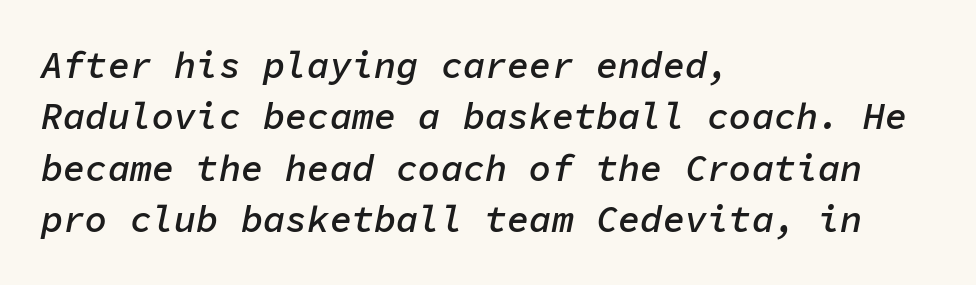
The image shows 37 px semibold type, italic (leaning right), monospaced; set left-aligned, normal line spacing (1.39x), normal letter spacing, not underlined; low stroke contrast and a medium x-height.
